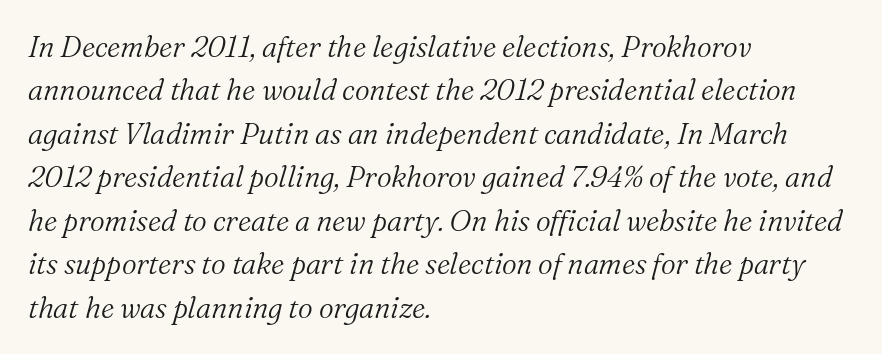
Serifs: yes, visible at the terminals of the letterforms. The face used here is proportionally spaced, like ordinary book or web type. Vertical spacing — default. The face used here has a pronounced slope to its letters. The lines are quadded left. Letter spacing: default.
